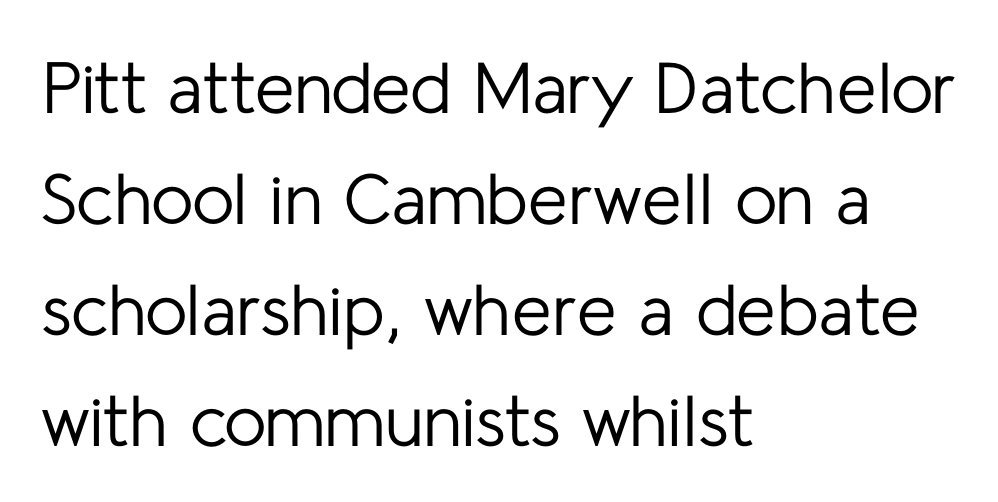
{"serif": "no", "italic": "no", "bold": "no", "weight": "regular", "width": "normal", "stroke_contrast": "low", "x_height": "medium", "monospaced": "no", "underline": "no", "align": "left", "line_spacing": "normal", "line_spacing_ratio": 1.54, "letter_spacing": "normal", "letter_spacing_em": 0.0, "glyph_px": 72}
